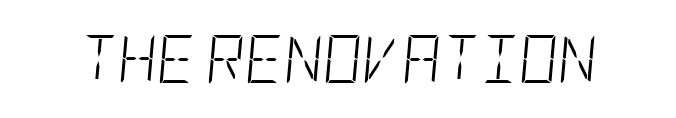
{"italic": "yes", "lean": "right", "slant_degrees": 5, "bold": "no", "weight": "light", "width": "condensed", "stroke_contrast": "low", "x_height": "large", "underline": "no", "letter_spacing": "normal", "letter_spacing_em": 0.0, "glyph_px": 48}
